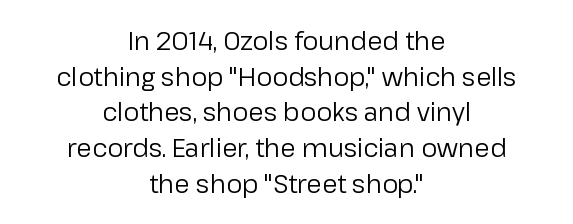
This rendering features lettering with no underline. This sample uses plain, unmodified letter spacing. Letters have the restrained weight of plain body copy at most. The line-height multiplier appears to be the usual default. Every character sits straight up, as roman type does.
